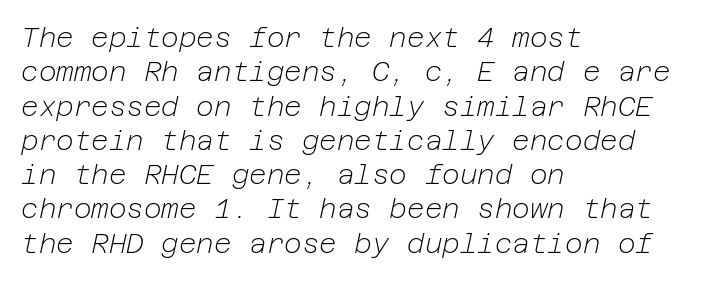
A clean baseline with only descenders dipping below it. The compositor pushed each line to the left boundary. If you drew a line through each stem, it would be angled. In terms of letterspacing, this is plain default setting.
